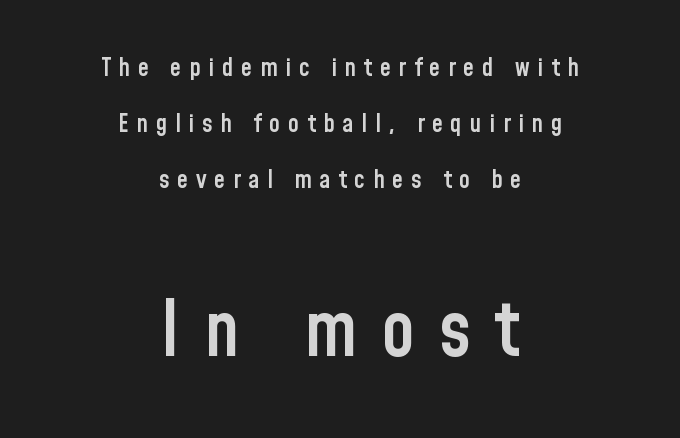
Q: Is the text bold? A: Semi-bold.
Q: Is the text italic (slanted)? A: No, it is upright.
Q: Is the typeface a serif or a sans-serif typeface? A: Sans-serif.
Q: Is the text underlined? A: No.
Q: How is the paragraph aligned? A: Centered.
Q: Is the spacing between letters normal or unusually wide? A: Unusually wide.
Q: Is the spacing between lines tight, normal or loose? A: Loose.
Q: Which block of text is set in a larger size, the first (top) or the second (bottom)? A: The second (bottom) one.
Q: Width (condensed, normal, or wide)? A: Condensed.
Q: Stroke contrast? A: Low.
Q: x-height? A: Medium.
Q: Monospaced? A: No.
